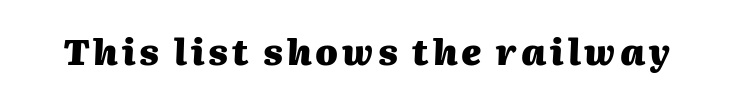
The rendering uses a bold face; every stroke is thick and dark. If you drew a line through each stem, it would be angled. This sample has the flowing, uneven cadence of proportional lettering. No word sits above an underline.
